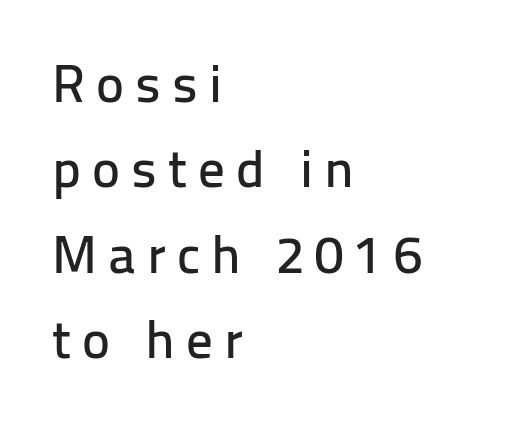
Q: Is the text italic (slanted)? A: No, it is upright.
Q: Is the typeface a serif or a sans-serif typeface? A: Sans-serif.
Q: Is the text underlined? A: No.
Q: How is the paragraph aligned? A: Left-aligned.
Q: Is the spacing between letters normal or unusually wide? A: Unusually wide.
Q: Is the spacing between lines tight, normal or loose? A: Normal.
Q: Width (condensed, normal, or wide)? A: Normal.
Q: Stroke contrast? A: Low.
Q: x-height? A: Medium.
Q: Monospaced? A: No.
